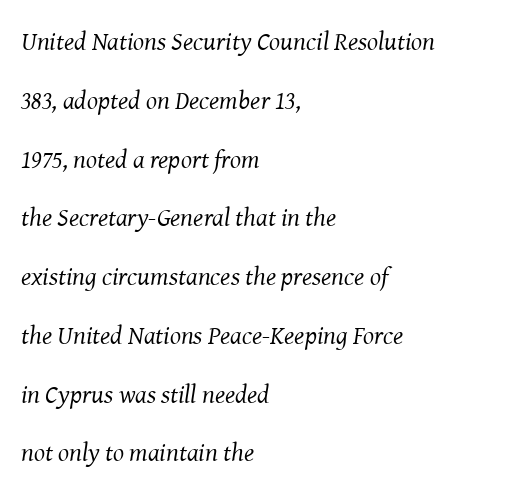
The image shows 26 px text type, italic (leaning right); set left-aligned, loose line spacing (2.26x), normal letter spacing, not underlined.
